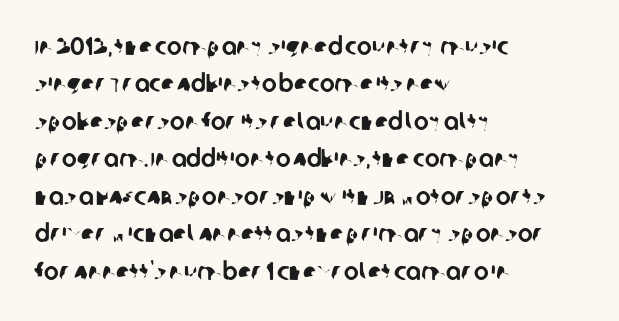
{"underline": "no", "align": "left", "line_spacing": "normal", "line_spacing_ratio": 1.5, "letter_spacing": "normal", "letter_spacing_em": 0.0, "glyph_px": 25}
